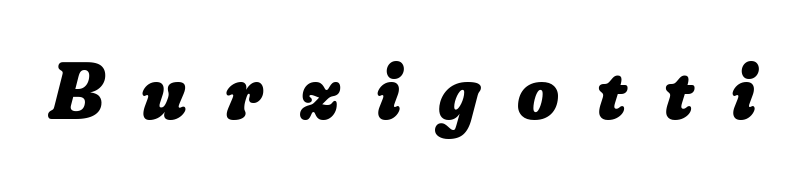
Q: Is the text bold? A: Yes.
Q: Is the text italic (slanted)? A: Yes, it leans right by about 16 degrees.
Q: Is the text underlined? A: No.
Q: Is the spacing between letters normal or unusually wide? A: Unusually wide.
Q: Width (condensed, normal, or wide)? A: Normal.
Q: Stroke contrast? A: Low.
Q: x-height? A: Small.
Q: Monospaced? A: No.
